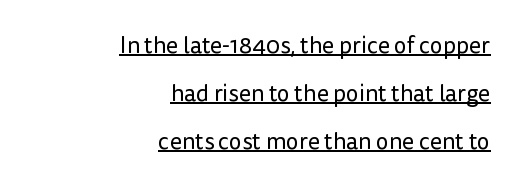
{"italic": "no", "bold": "no", "underline": "yes", "align": "right", "line_spacing": "loose", "line_spacing_ratio": 2.09, "letter_spacing": "normal", "letter_spacing_em": 0.0, "glyph_px": 23}
